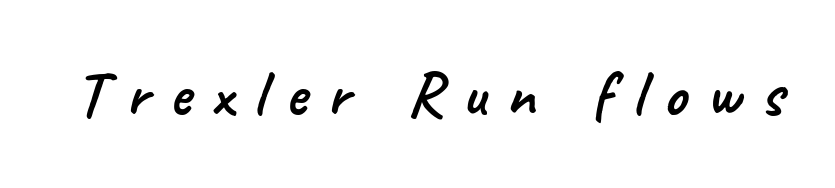
{"serif": "no", "width": "normal", "stroke_contrast": "low", "x_height": "small", "monospaced": "no", "underline": "no", "letter_spacing": "wide", "letter_spacing_em": 0.32, "glyph_px": 64}
